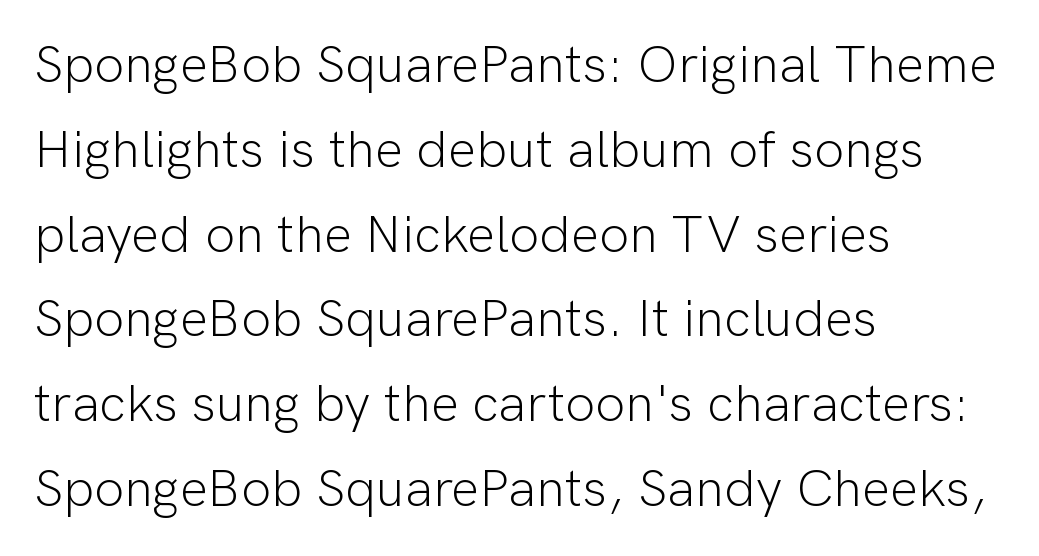
{"serif": "no", "italic": "no", "bold": "no", "weight": "light", "width": "normal", "stroke_contrast": "low", "x_height": "medium", "monospaced": "no", "underline": "no", "align": "left", "line_spacing": "normal", "line_spacing_ratio": 1.6, "letter_spacing": "normal", "letter_spacing_em": 0.0, "glyph_px": 53}
